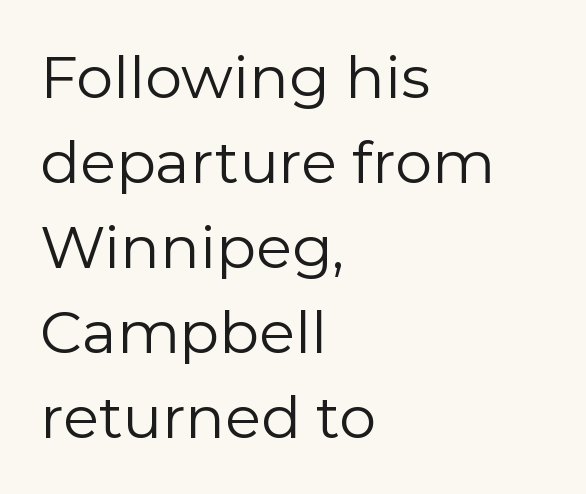
Typeset ragged right — the left edge is the straight one. Tracking here is standard; glyphs follow each other at the usual distance. The glyphs are unaccompanied by any horizontal stroke below them. The strokes carry an ordinary text weight at most. Varying glyph widths throughout — classic text-font behaviour.
